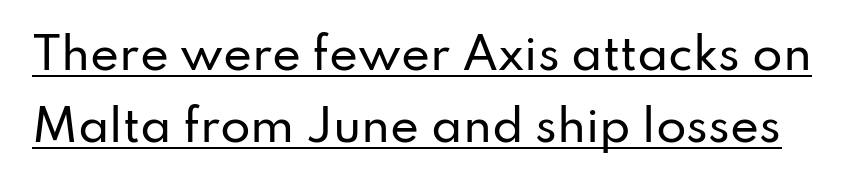
Q: Is the text italic (slanted)? A: No, it is upright.
Q: Is the typeface a serif or a sans-serif typeface? A: Sans-serif.
Q: Is the text underlined? A: Yes.
Q: Is the spacing between letters normal or unusually wide? A: Normal.
Q: Is the spacing between lines tight, normal or loose? A: Normal.
Q: Width (condensed, normal, or wide)? A: Normal.
Q: Stroke contrast? A: Low.
Q: x-height? A: Small.
Q: Monospaced? A: No.
